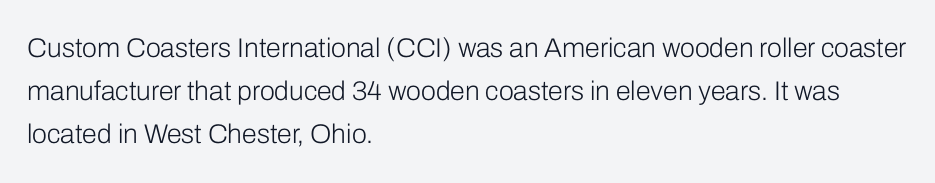
Posture: straight, roman, zero tilt. Notice how descenders clear the ascenders below comfortably — that's standard leading. Visually the block forms a straight wall on the left and a jagged coastline on the right. Descenders hang freely into open space. The type is set solid horizontally, with unmodified tracking. Heft: none added — not bold.
